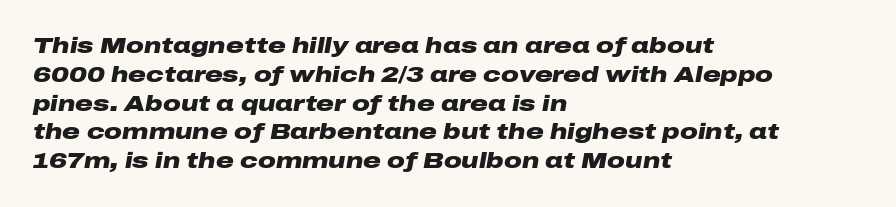
The image shows 22 px bold type, italic (leaning right); set left-aligned, normal line spacing (1.31x), normal letter spacing, not underlined.
